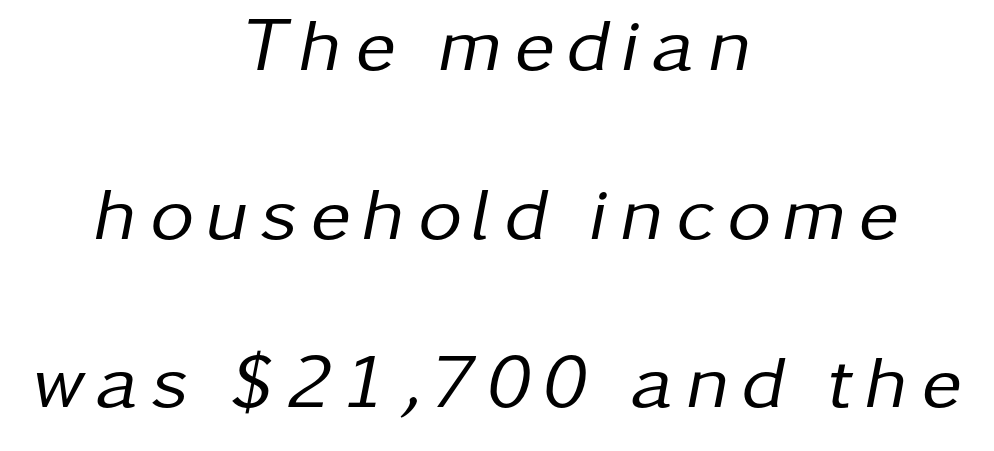
{"italic": "yes", "lean": "right", "slant_degrees": 11, "bold": "no", "weight": "regular", "width": "normal", "stroke_contrast": "low", "x_height": "medium", "monospaced": "no", "underline": "no", "align": "center", "line_spacing": "loose", "line_spacing_ratio": 2.22, "glyph_px": 76}
